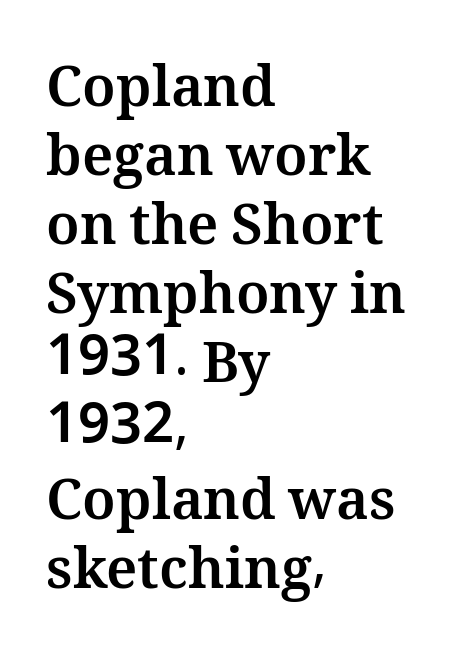
Q: Is the text bold? A: Yes.
Q: Is the text italic (slanted)? A: No, it is upright.
Q: Is the text underlined? A: No.
Q: How is the paragraph aligned? A: Left-aligned.
Q: Is the spacing between letters normal or unusually wide? A: Normal.
Q: Width (condensed, normal, or wide)? A: Normal.
Q: Stroke contrast? A: Medium.
Q: x-height? A: Medium.
Q: Monospaced? A: No.
